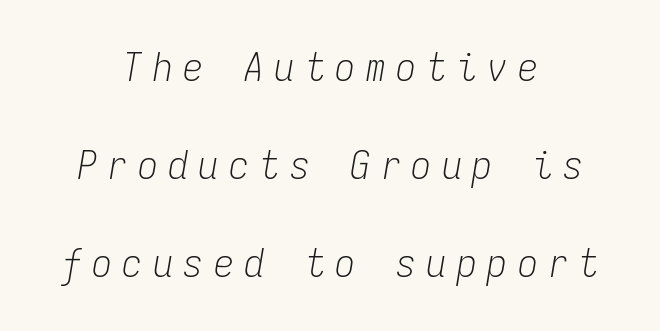
{"italic": "yes", "lean": "right", "slant_degrees": 9, "bold": "no", "weight": "light", "width": "condensed", "stroke_contrast": "low", "x_height": "medium", "monospaced": "yes", "underline": "no", "align": "center", "line_spacing": "loose", "line_spacing_ratio": 2.45, "letter_spacing": "wide", "letter_spacing_em": 0.26, "glyph_px": 40}
